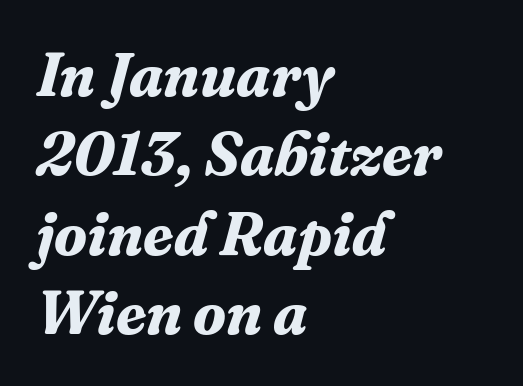
Q: Is the text bold? A: Yes.
Q: Is the text italic (slanted)? A: Yes, it leans right by about 16 degrees.
Q: Is the typeface a serif or a sans-serif typeface? A: Serif.
Q: Is the text underlined? A: No.
Q: How is the paragraph aligned? A: Left-aligned.
Q: Is the spacing between letters normal or unusually wide? A: Normal.
Q: Is the spacing between lines tight, normal or loose? A: Normal.
Q: Width (condensed, normal, or wide)? A: Normal.
Q: Stroke contrast? A: Medium.
Q: x-height? A: Medium.
Q: Monospaced? A: No.
